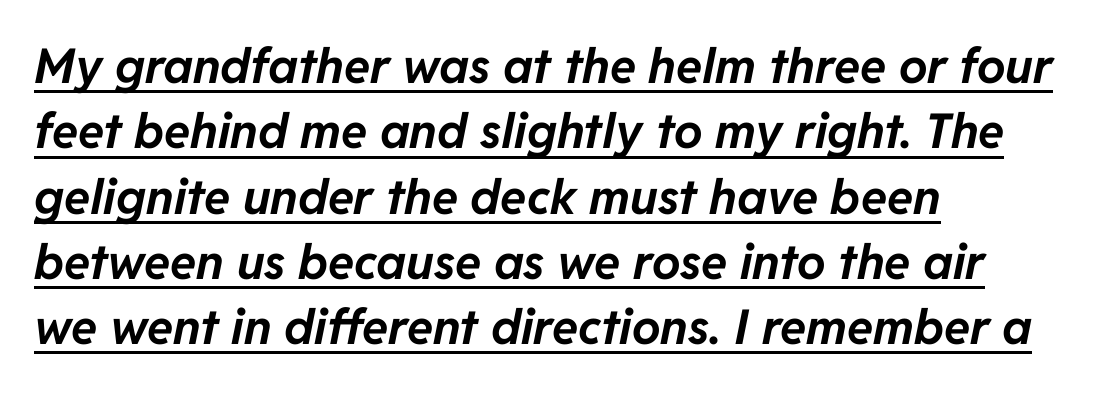
Q: Is the text bold? A: Yes.
Q: Is the text italic (slanted)? A: Yes, it leans right by about 11 degrees.
Q: Is the text underlined? A: Yes.
Q: How is the paragraph aligned? A: Left-aligned.
Q: Is the spacing between letters normal or unusually wide? A: Normal.
Q: Is the spacing between lines tight, normal or loose? A: Normal.
Q: Width (condensed, normal, or wide)? A: Normal.
Q: Stroke contrast? A: Low.
Q: x-height? A: Medium.
Q: Monospaced? A: No.
